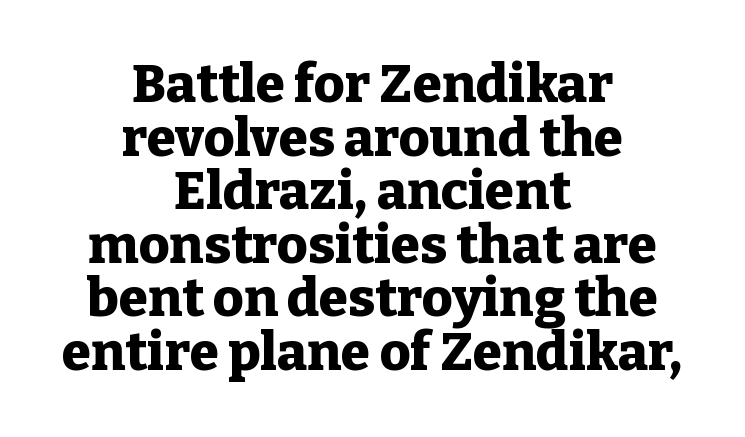
{"serif": "yes", "italic": "no", "bold": "yes", "weight": "heavy", "width": "normal", "stroke_contrast": "low", "x_height": "medium", "monospaced": "no", "underline": "no", "align": "center", "line_spacing": "tight", "line_spacing_ratio": 1.01, "letter_spacing": "normal", "letter_spacing_em": 0.0, "glyph_px": 53}
